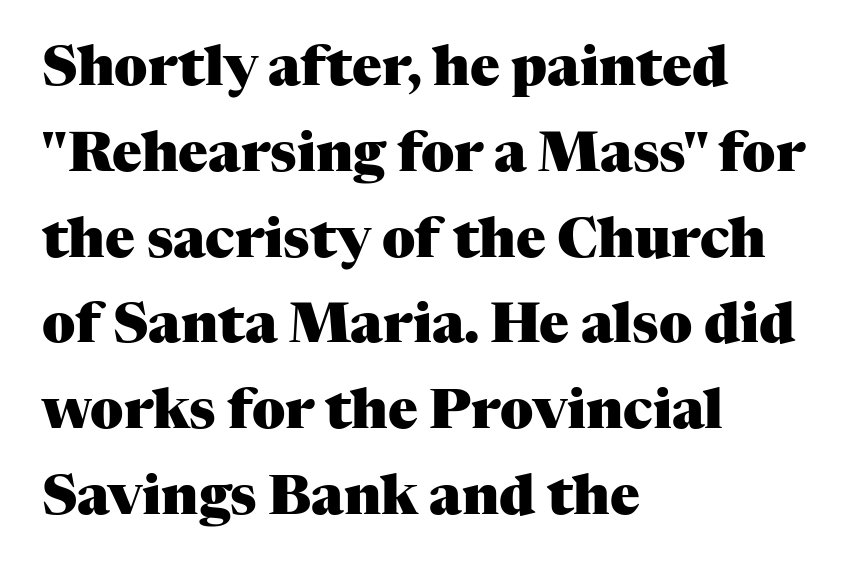
{"serif": "yes", "italic": "no", "bold": "yes", "weight": "heavy", "width": "normal", "stroke_contrast": "medium", "x_height": "medium", "monospaced": "no", "underline": "no", "align": "left", "line_spacing": "normal", "line_spacing_ratio": 1.56, "letter_spacing": "normal", "letter_spacing_em": 0.0, "glyph_px": 55}
